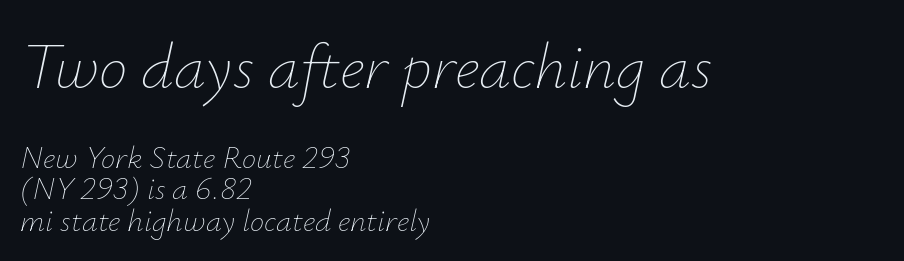
{"italic": "yes", "lean": "right", "slant_degrees": 12, "bold": "no", "weight": "thin", "width": "normal", "stroke_contrast": "low", "x_height": "small", "monospaced": "no", "underline": "no", "align": "left", "line_spacing": "tight", "line_spacing_ratio": 0.98, "letter_spacing": "normal", "letter_spacing_em": 0.0, "larger_block": "first", "size_ratio": 2.0, "glyph_px": 64}
